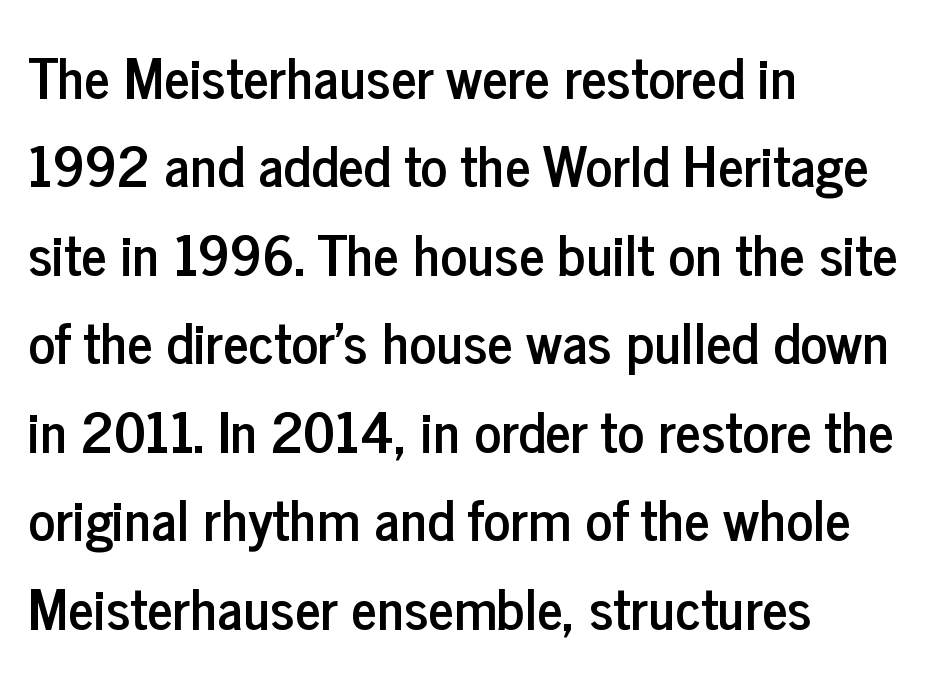
The font family rendered here belongs to the sans-serif group. This block has exactly the height ordinary leading produces. Designer's note — italics off, roman on. Lines of text with bare space underneath. Left-aligned paragraph, ragged on the right.
